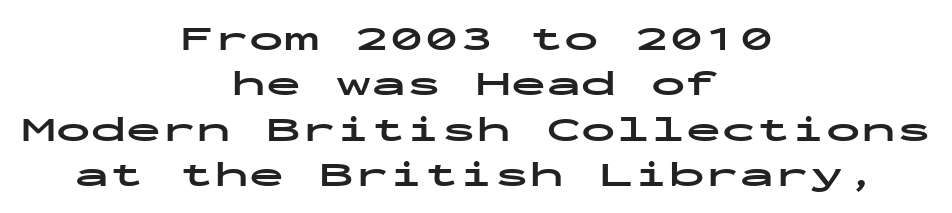
{"serif": "no", "italic": "no", "bold": "yes", "weight": "bold", "width": "wide", "stroke_contrast": "low", "x_height": "medium", "monospaced": "yes", "underline": "no", "align": "center", "line_spacing": "normal", "line_spacing_ratio": 1.3, "letter_spacing": "normal", "letter_spacing_em": 0.0, "glyph_px": 35}
